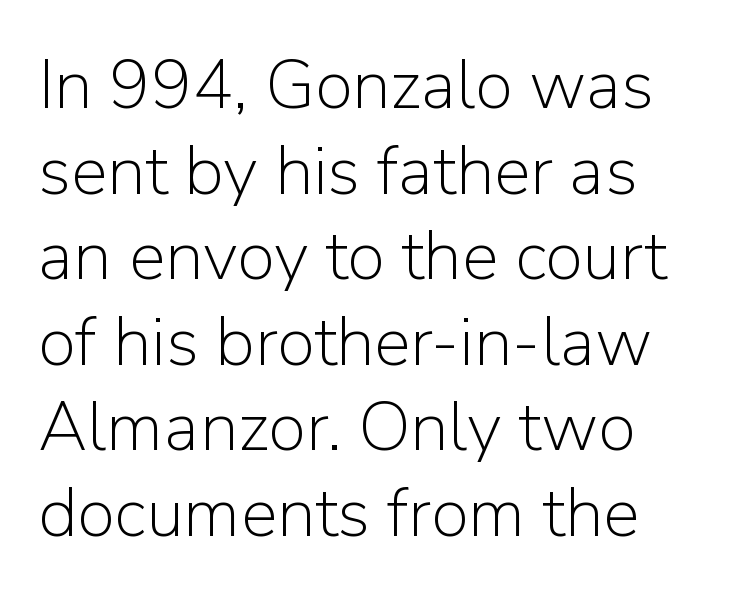
Italic? Not at all — the glyphs are vertical. Underline: absent. The type family on display is of the sans-serif kind. Each letter keeps its own natural width here, so spacing adapts to shape. The letterforms sit shoulder to shoulder at normal distance. The typesetter chose a ragged-right arrangement here.
